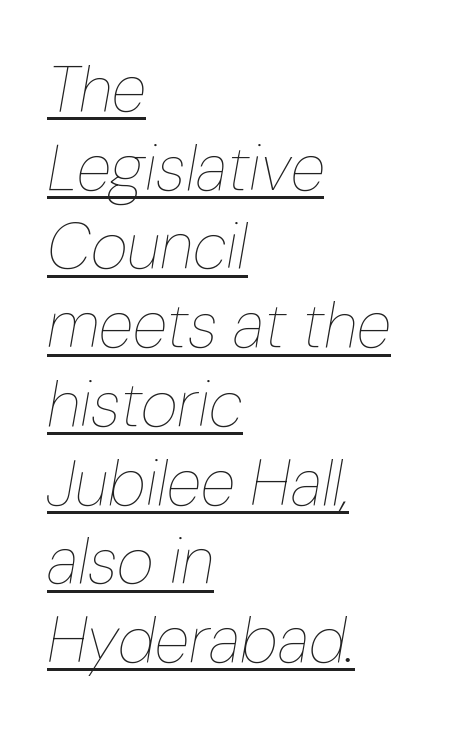
The lettering is marked with a stroke running underneath it. The weight would be labelled regular, book, light, or lighter still. Is the letter spacing exaggerated? No — it looks like the ordinary default. These lines are set flush left with a ragged right edge. These lines are rendered in a variable-pitch font. You can tell it's italic because the verticals aren't actually vertical.
